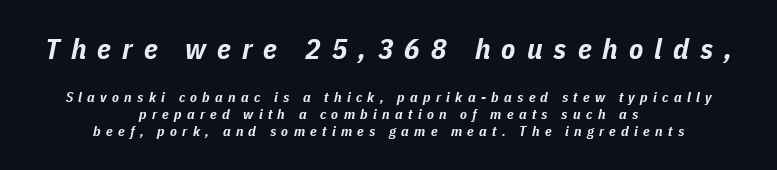
Every character sits at an angle, as italics do. Every row of glyphs is offset so its center matches the block's center. Spacing verdict: proportional, widths tailored to each character. No word sits above an underline. Top chunk: large. Bottom chunk: small.
